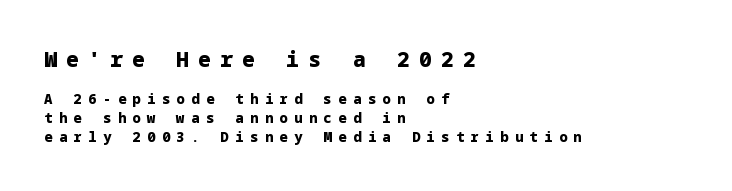
The image shows 21 px bold type, upright; set left-aligned, normal line spacing (1.35x), unusually wide letter spacing (+0.45 em), not underlined; the first (top) block is 1.5x larger.
